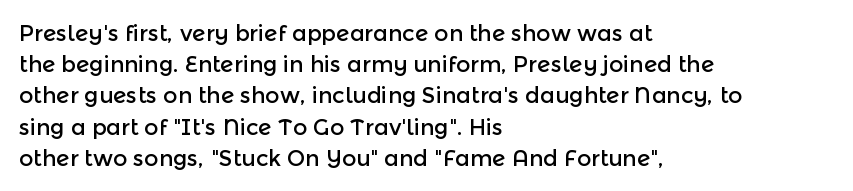
The image shows 22 px text type, upright; set left-aligned, normal line spacing (1.42x), normal letter spacing, not underlined.
